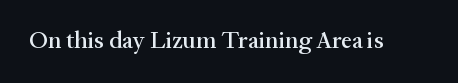
The image shows 24 px text type, upright; set normal letter spacing, not underlined.
